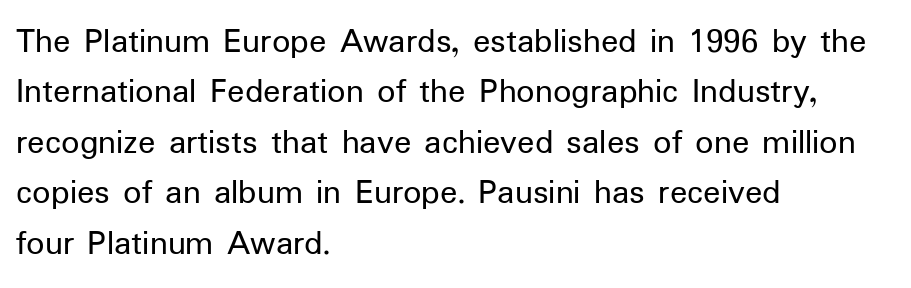
The image shows 36 px regular-weight sans-serif type, upright; set left-aligned, normal line spacing (1.4x), normal letter spacing, not underlined; low stroke contrast and a medium x-height.
